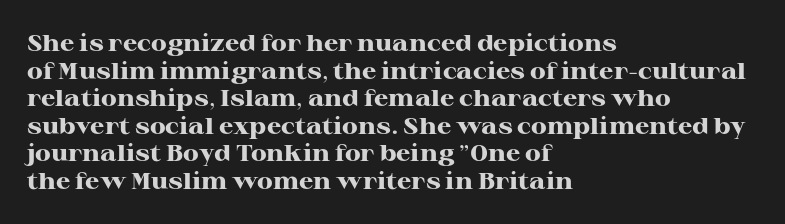
The image shows 23 px bold type, upright; set left-aligned, line spacing 1.2x, normal letter spacing, not underlined.
